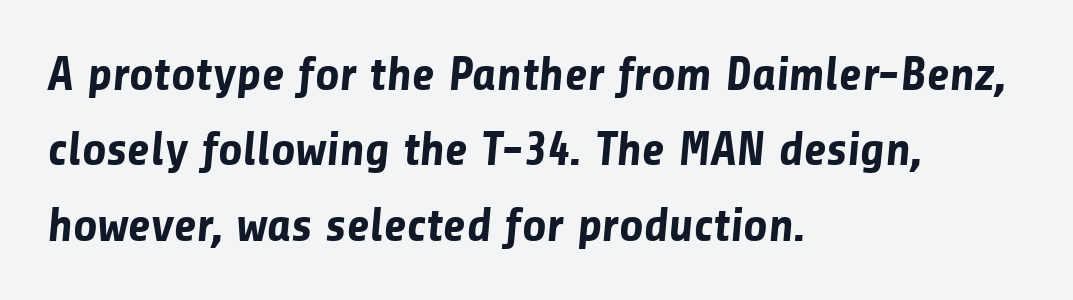
{"serif": "no", "bold": "yes", "weight": "bold", "width": "normal", "stroke_contrast": "low", "x_height": "medium", "monospaced": "no", "underline": "no", "align": "left", "line_spacing": "normal", "line_spacing_ratio": 1.57, "letter_spacing": "normal", "letter_spacing_em": 0.0, "glyph_px": 48}
